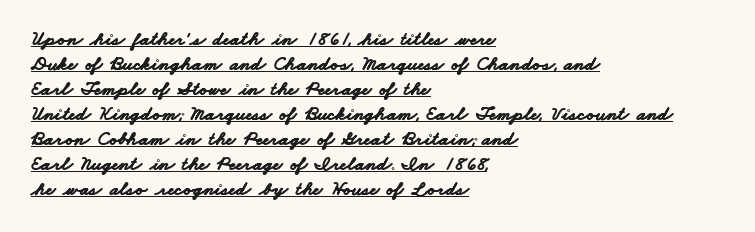
Between one letter and the next there's only the usual sliver of space. You can see a thin bar hugging the bottom of the glyphs. How would I describe the line gaps? Plain and ordinary. Its strokes are broad and dark, the hallmark of bold type. Caption: multi-line text, flush left, ragged right.
